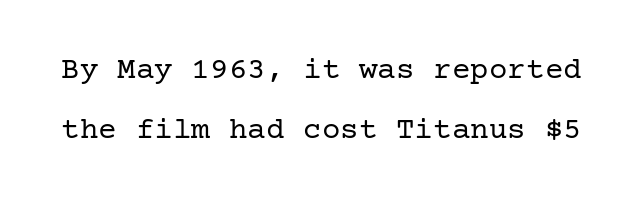
{"serif": "yes", "italic": "no", "bold": "no", "weight": "regular", "width": "normal", "stroke_contrast": "low", "x_height": "medium", "underline": "no", "line_spacing": "loose", "line_spacing_ratio": 1.92, "letter_spacing": "normal", "letter_spacing_em": 0.0, "glyph_px": 31}
